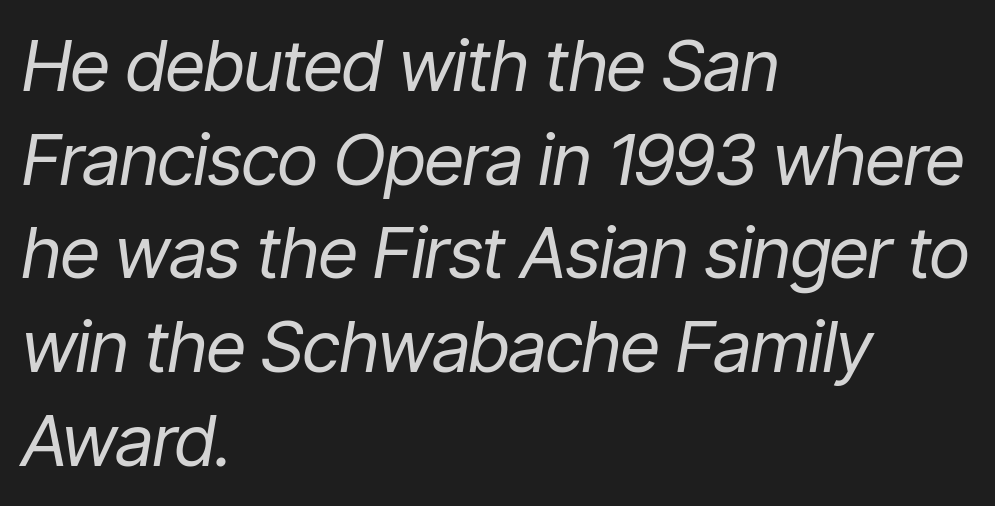
The image shows 71 px regular-weight, condensed type, italic (leaning right); set left-aligned, normal line spacing (1.32x), normal letter spacing, not underlined; low stroke contrast and a medium x-height.
